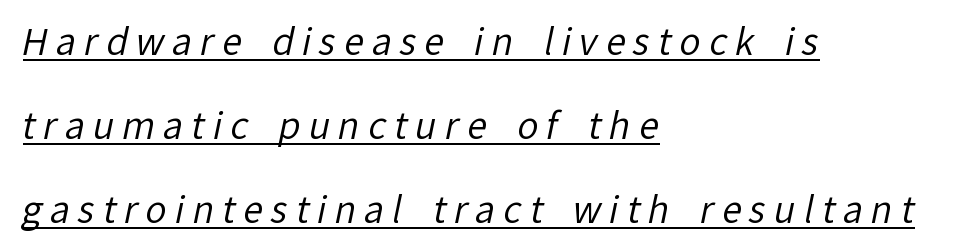
The image shows 36 px regular-weight sans-serif type; set left-aligned, loose line spacing (2.33x), unusually wide letter spacing (+0.22 em), underlined; low stroke contrast and a medium x-height.
